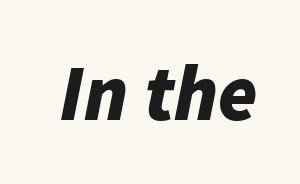
The image shows 79 px bold type, italic (leaning right); set normal letter spacing, not underlined; low stroke contrast and a medium x-height.
